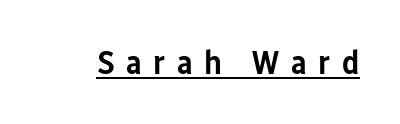
Q: Is the text bold? A: Semi-bold.
Q: Is the text italic (slanted)? A: No, it is upright.
Q: Is the typeface a serif or a sans-serif typeface? A: Sans-serif.
Q: Is the text underlined? A: Yes.
Q: Is the spacing between letters normal or unusually wide? A: Unusually wide.
Q: Width (condensed, normal, or wide)? A: Condensed.
Q: Stroke contrast? A: Low.
Q: x-height? A: Medium.
Q: Monospaced? A: No.
